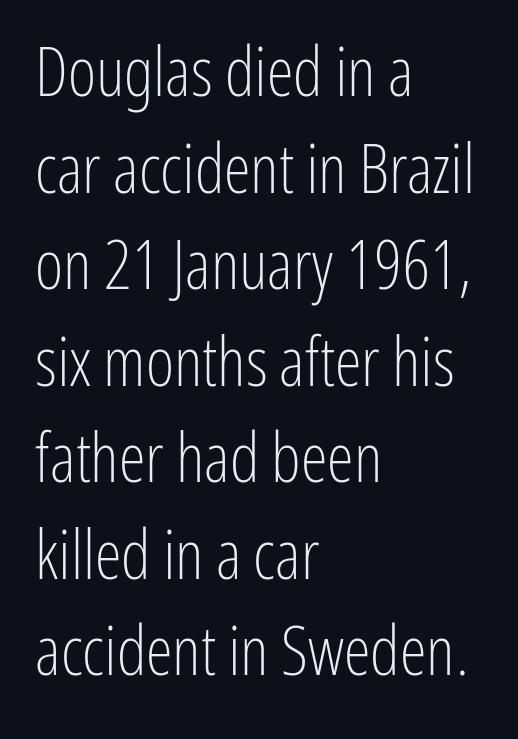
Q: Is the text bold? A: No.
Q: Is the text italic (slanted)? A: No, it is upright.
Q: Is the typeface a serif or a sans-serif typeface? A: Sans-serif.
Q: Is the text underlined? A: No.
Q: How is the paragraph aligned? A: Left-aligned.
Q: Is the spacing between letters normal or unusually wide? A: Normal.
Q: Is the spacing between lines tight, normal or loose? A: Normal.
Q: Width (condensed, normal, or wide)? A: Condensed.
Q: Stroke contrast? A: Low.
Q: x-height? A: Medium.
Q: Monospaced? A: No.
